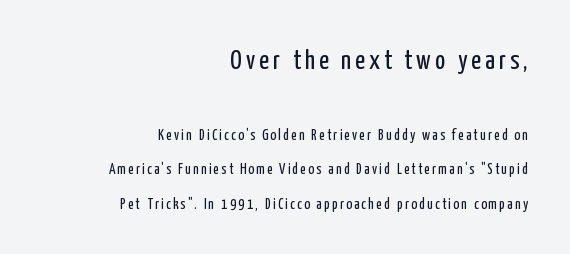
{"italic": "no", "bold": "no", "underline": "no", "align": "right", "line_spacing": "loose", "line_spacing_ratio": 2.28, "larger_block": "first", "size_ratio": 1.8, "glyph_px": 27}
